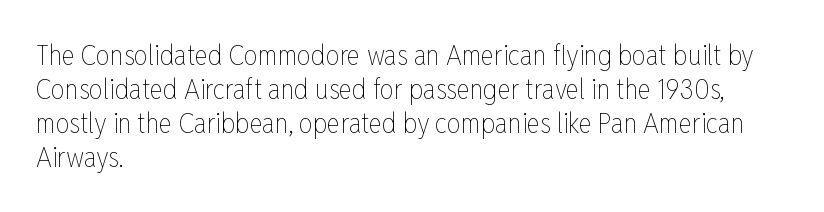
Caption: standard tracking, unaltered. Decoration check: the copy has no underline. Where is the straight margin? On the left. Note the varied advance widths — an 'i' is clearly narrower than an 'm'.
